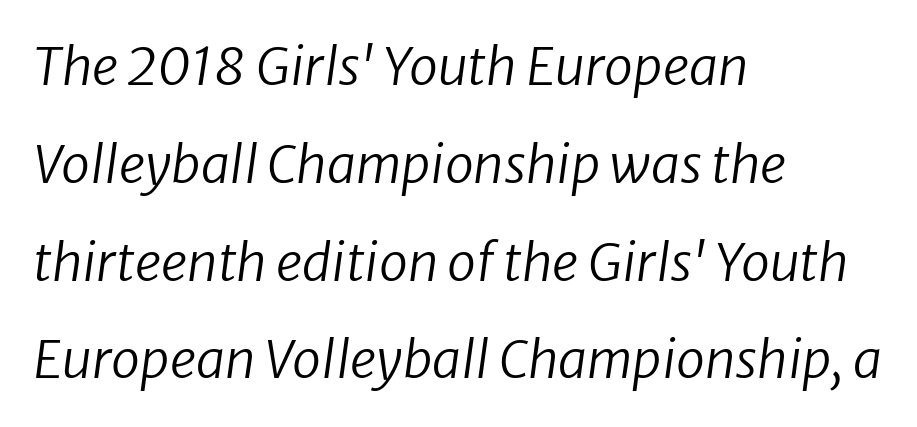
{"italic": "yes", "lean": "right", "slant_degrees": 8, "bold": "no", "weight": "regular", "width": "normal", "stroke_contrast": "low", "x_height": "medium", "monospaced": "no", "underline": "no", "align": "left", "line_spacing_ratio": 1.88, "letter_spacing": "normal", "letter_spacing_em": 0.0, "glyph_px": 52}
